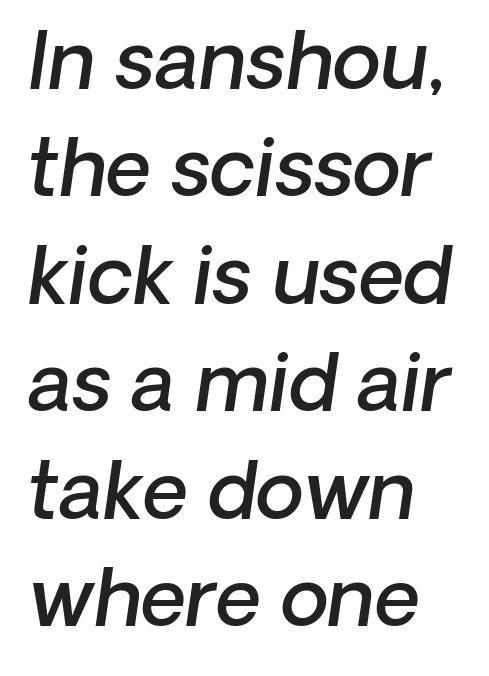
Q: Is the text bold? A: Semi-bold.
Q: Is the text italic (slanted)? A: Yes, it leans right by about 8 degrees.
Q: Is the text underlined? A: No.
Q: How is the paragraph aligned? A: Left-aligned.
Q: Is the spacing between letters normal or unusually wide? A: Normal.
Q: Is the spacing between lines tight, normal or loose? A: Normal.
Q: Width (condensed, normal, or wide)? A: Normal.
Q: Stroke contrast? A: Low.
Q: x-height? A: Medium.
Q: Monospaced? A: No.
